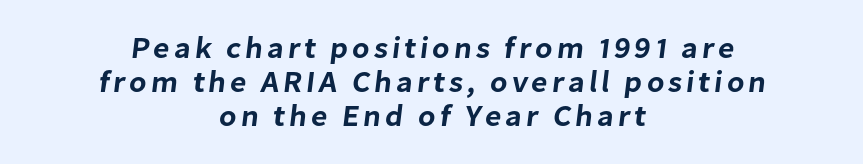
{"serif": "no", "width": "normal", "stroke_contrast": "low", "x_height": "medium", "monospaced": "no", "underline": "no", "align": "center", "line_spacing": "tight", "line_spacing_ratio": 1.14, "glyph_px": 30}
